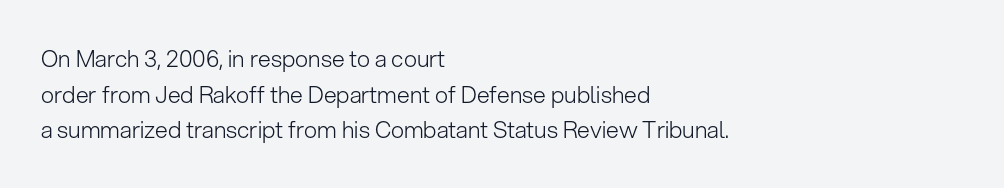
Baseline-to-baseline distance is the conventional proportion of letter height. The passage is arranged the way most books set body copy — flush left. The glyphs are unaccompanied by any horizontal stroke below them. The gaps between neighbouring characters are ordinary and unremarkable.
